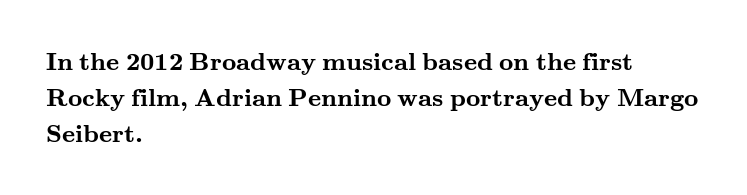
Nope, not italic — everything's standing straight. A normal amount of white space separates one row of letters from the next. Pretty heavy lettering here — definitely bold. Line starts are locked; line ends wander. Tracking here is standard; glyphs follow each other at the usual distance. Decoration check: the copy has no underline.
